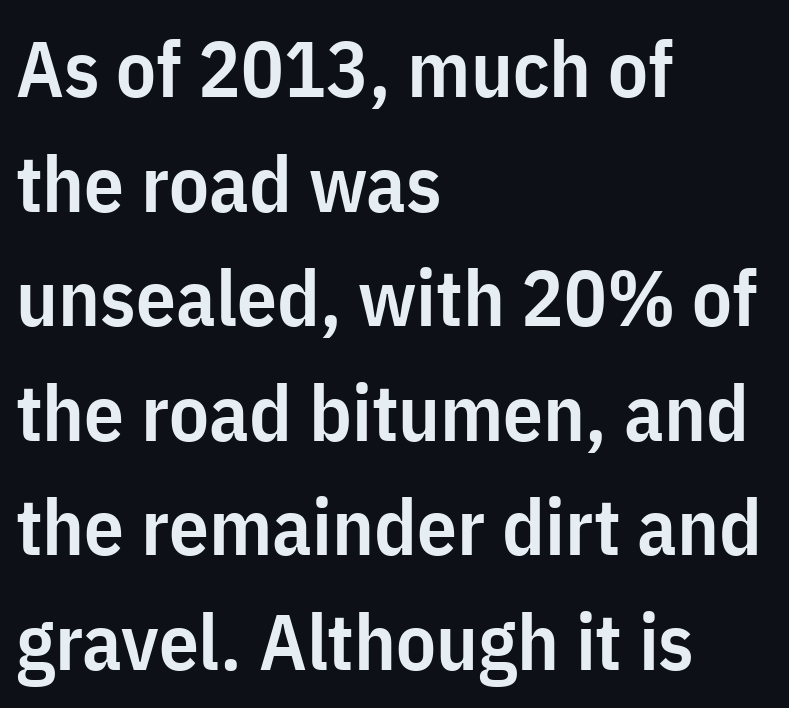
Q: Is the text bold? A: Semi-bold.
Q: Is the text italic (slanted)? A: No, it is upright.
Q: Is the typeface a serif or a sans-serif typeface? A: Sans-serif.
Q: Is the text underlined? A: No.
Q: How is the paragraph aligned? A: Left-aligned.
Q: Is the spacing between letters normal or unusually wide? A: Normal.
Q: Is the spacing between lines tight, normal or loose? A: Normal.
Q: Width (condensed, normal, or wide)? A: Condensed.
Q: Stroke contrast? A: Low.
Q: x-height? A: Medium.
Q: Monospaced? A: No.
